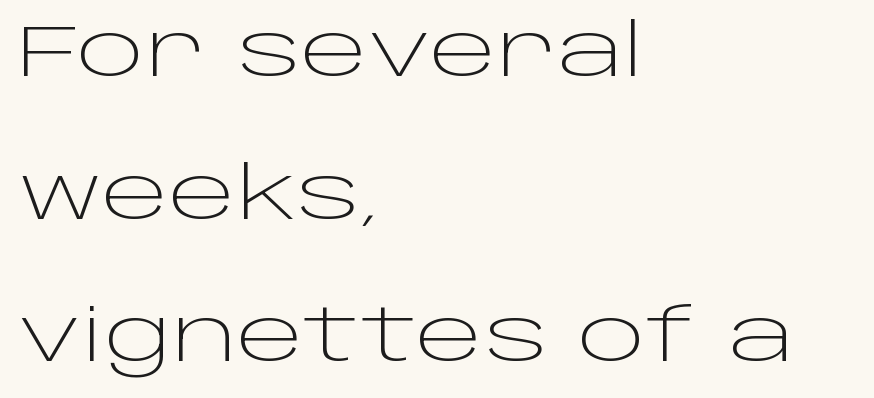
Is there any slant? The stems are plumb. The passage shown is typed in a proportional face where columns would drift. The area under the type is left untouched. Does extra space separate the letters? No, they use regular spacing. Vertical stems look standard width or narrower in stroke. Check where the strokes stop: nothing finishes them off — pure sans.
